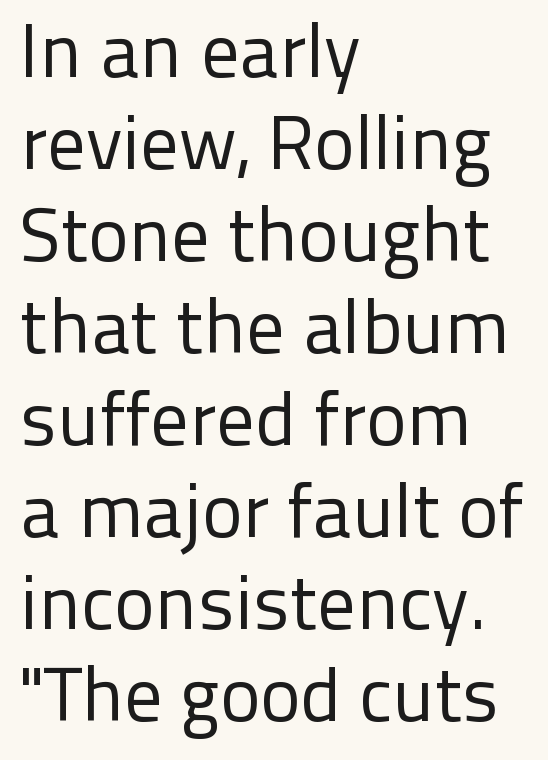
These lines are rendered in a variable-pitch font. The rendering shows plain stroke endings on the letterforms — a sans-serif design. Upright lettering throughout. Bare-footed words on every line. Weight: in the light-to-regular range.
